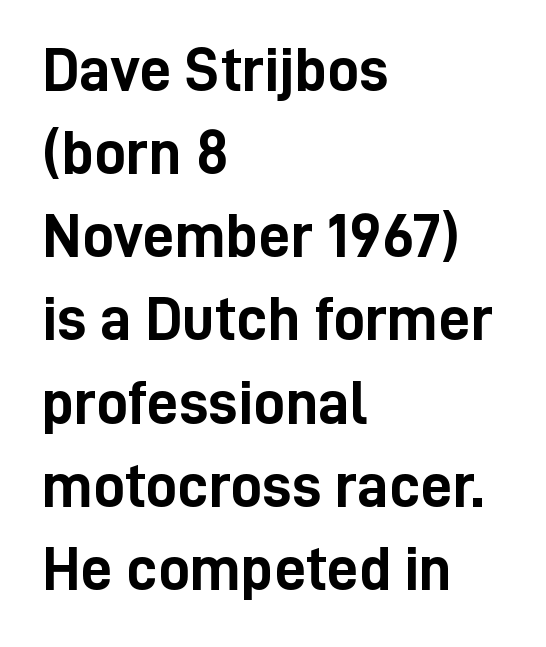
{"serif": "no", "italic": "no", "bold": "yes", "weight": "semibold", "width": "condensed", "stroke_contrast": "low", "x_height": "medium", "monospaced": "no", "underline": "no", "align": "left", "line_spacing": "normal", "line_spacing_ratio": 1.32, "letter_spacing": "normal", "letter_spacing_em": 0.0, "glyph_px": 63}
